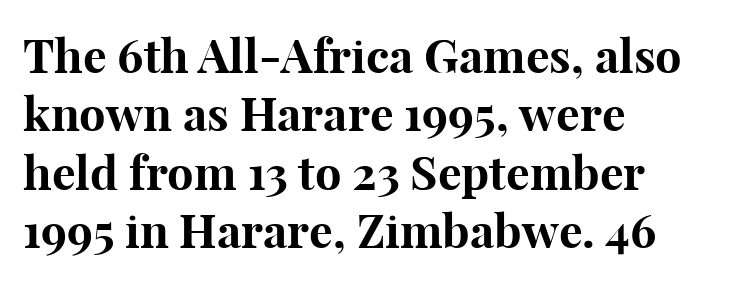
The image shows 47 px bold serif type, upright; set left-aligned, line spacing 1.24x, normal letter spacing, not underlined; high stroke contrast and a medium x-height.
